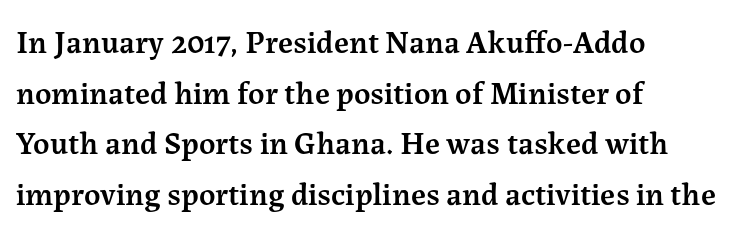
{"serif": "yes", "italic": "no", "bold": "semi", "weight": "semibold", "width": "normal", "stroke_contrast": "medium", "x_height": "medium", "monospaced": "no", "underline": "no", "align": "left", "line_spacing": "normal", "line_spacing_ratio": 1.58, "letter_spacing": "normal", "letter_spacing_em": 0.0, "glyph_px": 32}
